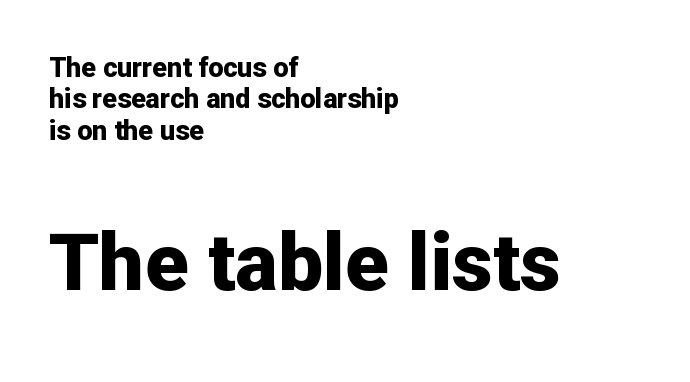
The image shows 80 px bold sans-serif type, upright; set left-aligned, line spacing 1.16x, normal letter spacing, not underlined; the second (bottom) block is 2.96x larger; low stroke contrast and a medium x-height.
